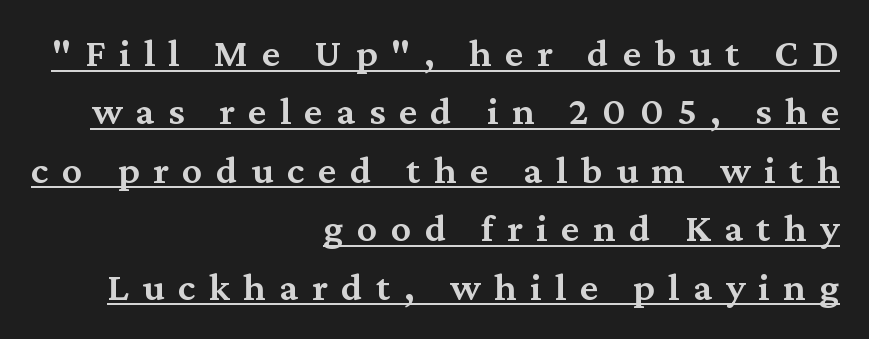
Every stem runs plumb, perpendicular to the baseline. A normal amount of white space separates one row of letters from the next. This rendering uses right alignment, leaving the left contour irregular. Is this a sans? No — the strokes have serifs. Note the varied advance widths — an 'i' is clearly narrower than an 'm'. Decoration check: the copy is underlined.
